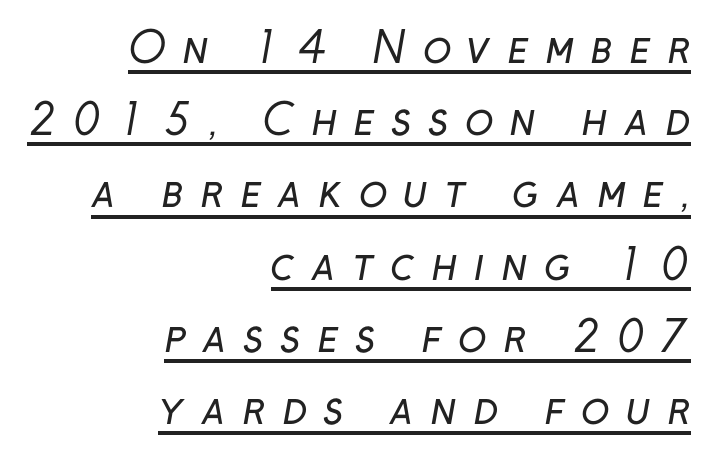
{"serif": "no", "bold": "no", "weight": "regular", "width": "normal", "stroke_contrast": "low", "x_height": "medium", "monospaced": "no", "underline": "yes", "align": "right", "line_spacing_ratio": 1.72, "letter_spacing": "wide", "letter_spacing_em": 0.39, "glyph_px": 42}
